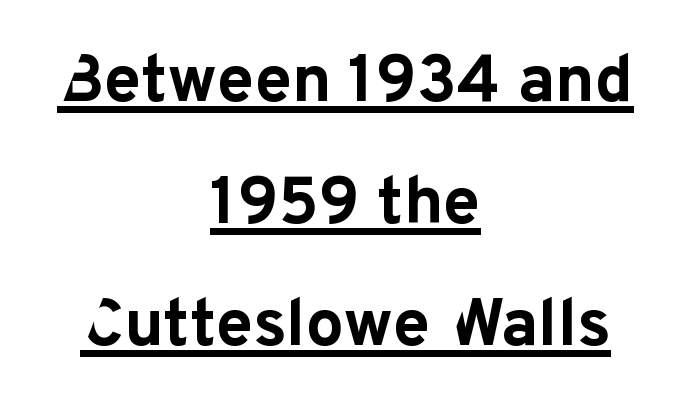
The text was rendered using a sans face with plain stroke endings. Chunky letters — that's bold for sure. Is the letter spacing exaggerated? No — it looks like the ordinary default. The lettering is marked with a stroke running underneath it. Here the designer chose a conventional face with non-uniform glyph widths. A typesetter would mark this as roman, not italic.
